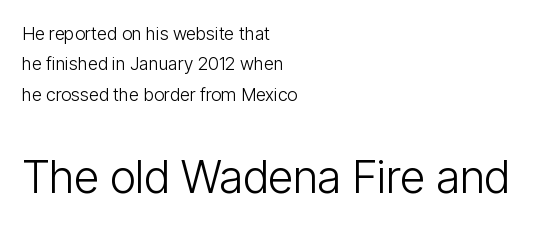
Letterform terminals end flat and unadorned throughout the passage. Size contrast runs from small at the top to large at the bottom. A clean baseline with only descenders dipping below it. The designer left line spacing at the default.
